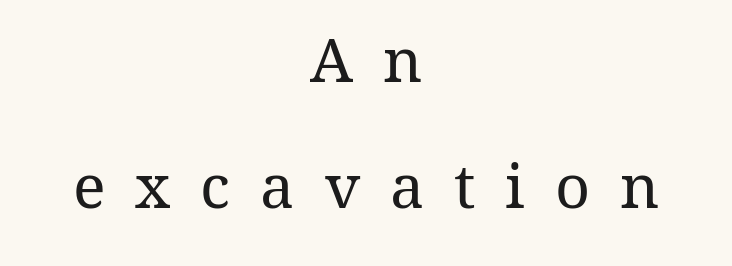
The paragraph has two soft edges and a firm central axis. Stem width sits at or under what a default text font uses. Horizontal bands of white between lines are thick stripes. Check under the words: just untouched page.
